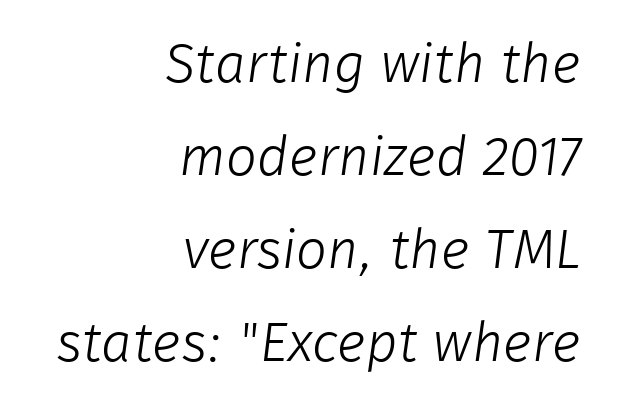
Q: Is the text bold? A: No.
Q: Is the typeface a serif or a sans-serif typeface? A: Sans-serif.
Q: Is the text underlined? A: No.
Q: How is the paragraph aligned? A: Right-aligned.
Q: Is the spacing between letters normal or unusually wide? A: Normal.
Q: Is the spacing between lines tight, normal or loose? A: Normal.
Q: Width (condensed, normal, or wide)? A: Normal.
Q: Stroke contrast? A: Low.
Q: x-height? A: Medium.
Q: Monospaced? A: No.
